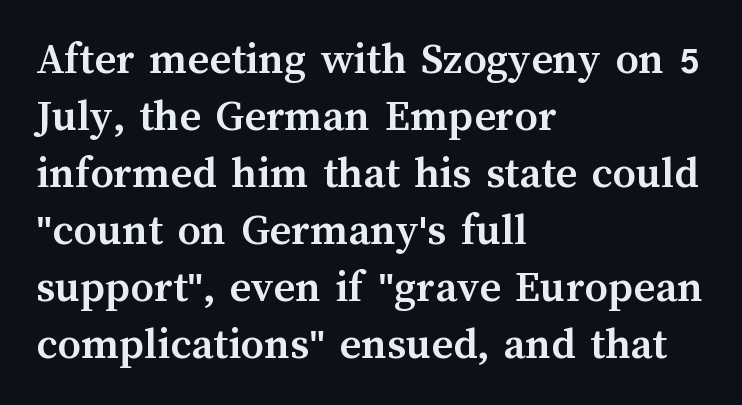
Q: Is the text bold? A: Yes.
Q: Is the text italic (slanted)? A: No, it is upright.
Q: Is the text underlined? A: No.
Q: How is the paragraph aligned? A: Left-aligned.
Q: Is the spacing between letters normal or unusually wide? A: Normal.
Q: Width (condensed, normal, or wide)? A: Normal.
Q: Stroke contrast? A: Medium.
Q: x-height? A: Medium.
Q: Monospaced? A: No.
